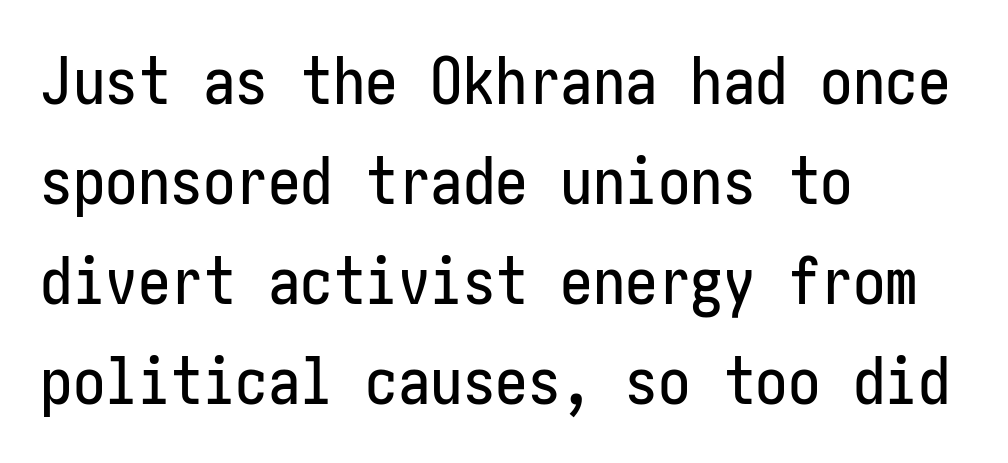
Q: Is the text italic (slanted)? A: No, it is upright.
Q: Is the typeface a serif or a sans-serif typeface? A: Sans-serif.
Q: Is the text underlined? A: No.
Q: How is the paragraph aligned? A: Left-aligned.
Q: Is the spacing between letters normal or unusually wide? A: Normal.
Q: Is the spacing between lines tight, normal or loose? A: Normal.
Q: Width (condensed, normal, or wide)? A: Condensed.
Q: Stroke contrast? A: Low.
Q: x-height? A: Medium.
